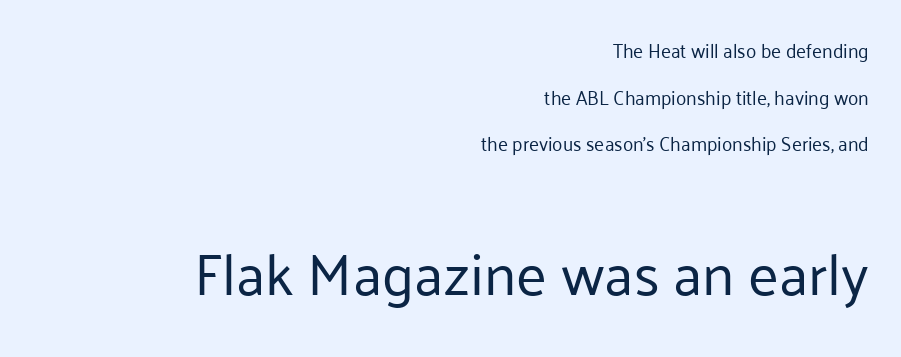
Style check: upright. Character widths vary here, with narrow letters taking less room than wide ones. These two chunks differ in scale, with the bottom chunk taking the larger measure. In terms of letterspacing, this is plain default setting.
